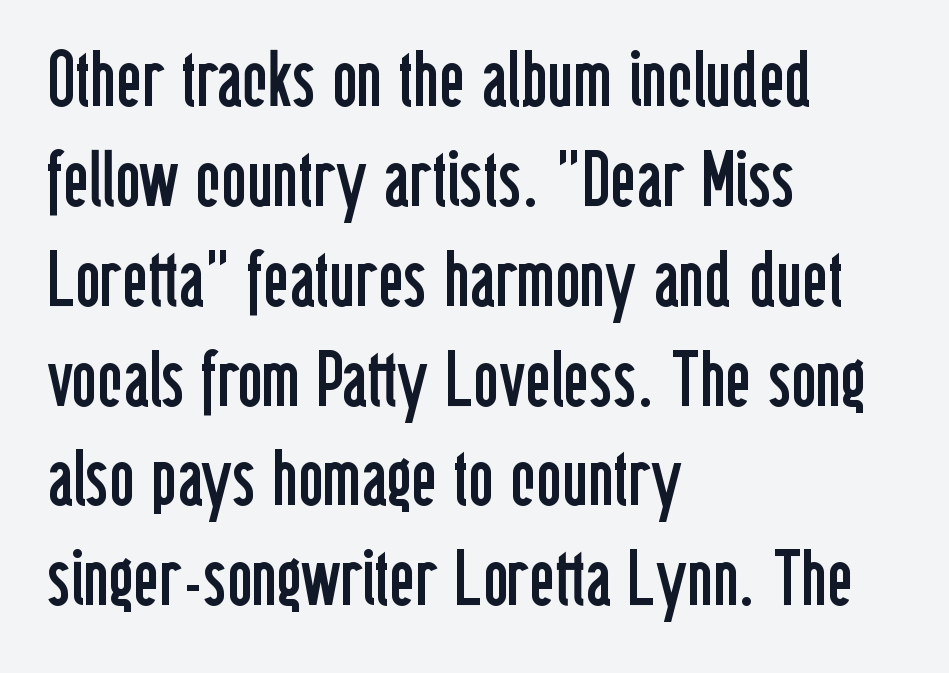
Q: Is the text bold? A: No.
Q: Is the text italic (slanted)? A: No, it is upright.
Q: Is the typeface a serif or a sans-serif typeface? A: Sans-serif.
Q: Is the text underlined? A: No.
Q: How is the paragraph aligned? A: Left-aligned.
Q: Is the spacing between letters normal or unusually wide? A: Normal.
Q: Is the spacing between lines tight, normal or loose? A: Normal.
Q: Width (condensed, normal, or wide)? A: Condensed.
Q: Stroke contrast? A: Low.
Q: x-height? A: Medium.
Q: Monospaced? A: No.
